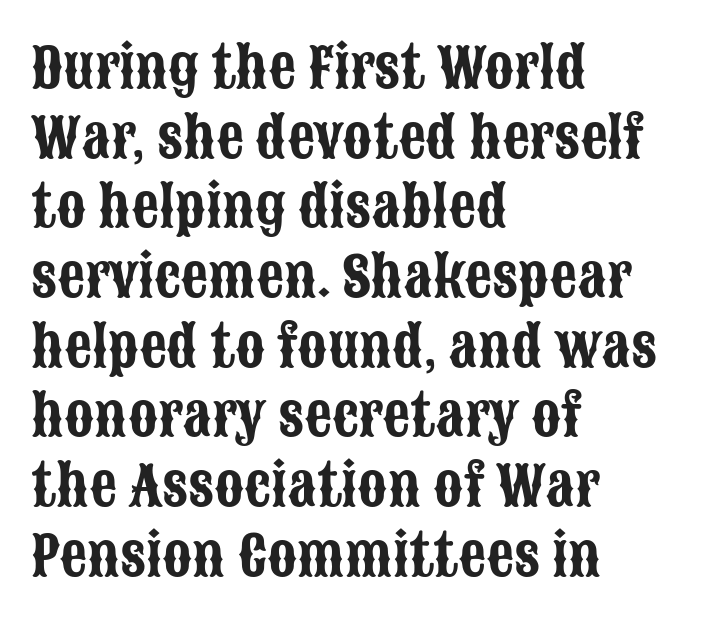
The image shows 54 px condensed sans-serif type, upright; set left-aligned, normal line spacing (1.29x), normal letter spacing, not underlined; low stroke contrast and a large x-height.
